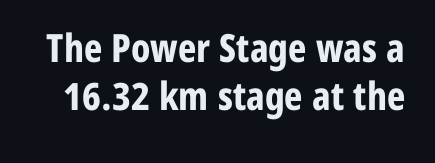
{"serif": "no", "italic": "no", "bold": "yes", "weight": "bold", "width": "condensed", "stroke_contrast": "low", "x_height": "medium", "monospaced": "no", "underline": "no", "line_spacing_ratio": 1.24, "letter_spacing": "normal", "letter_spacing_em": 0.0, "glyph_px": 39}
